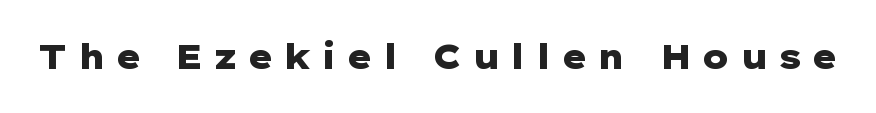
{"serif": "no", "italic": "no", "bold": "yes", "weight": "heavy", "width": "wide", "stroke_contrast": "low", "x_height": "medium", "underline": "no", "letter_spacing": "wide", "letter_spacing_em": 0.26, "glyph_px": 34}
